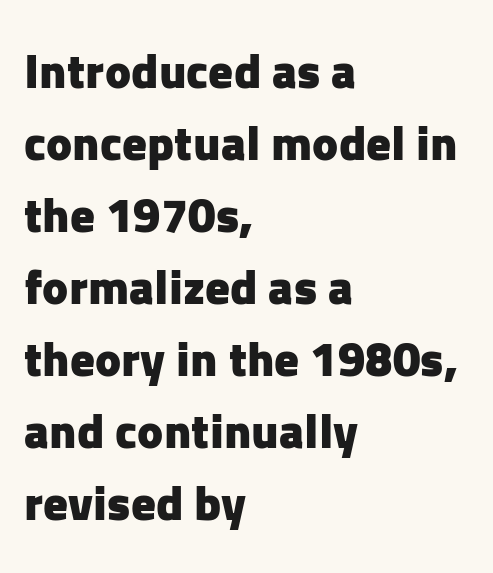
Look at the bottom of the vertical strokes: they stop flat, with no serifs. Notice how the passage keeps a crisp vertical edge on the left only. Do the characters align in a grid? No, the font is proportional. The letters are bold, with thick, heavy strokes. Normally led — the rows are evenly, conventionally spaced.
